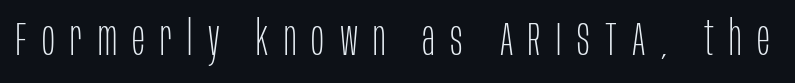
The image shows 48 px thin, condensed sans-serif type, upright; set unusually wide letter spacing (+0.32 em), not underlined; low stroke contrast and a large x-height.
